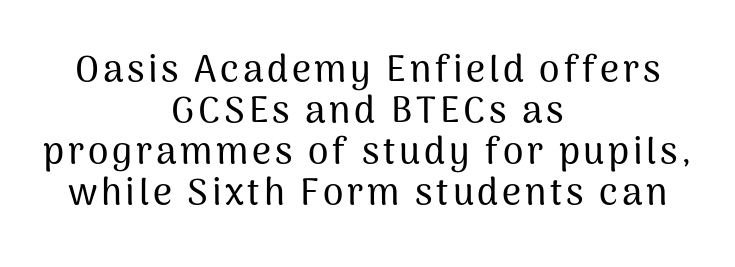
The image shows 37 px sans-serif type, upright; set centered, tight line spacing (1.11x), not underlined; medium stroke contrast and a medium x-height.
